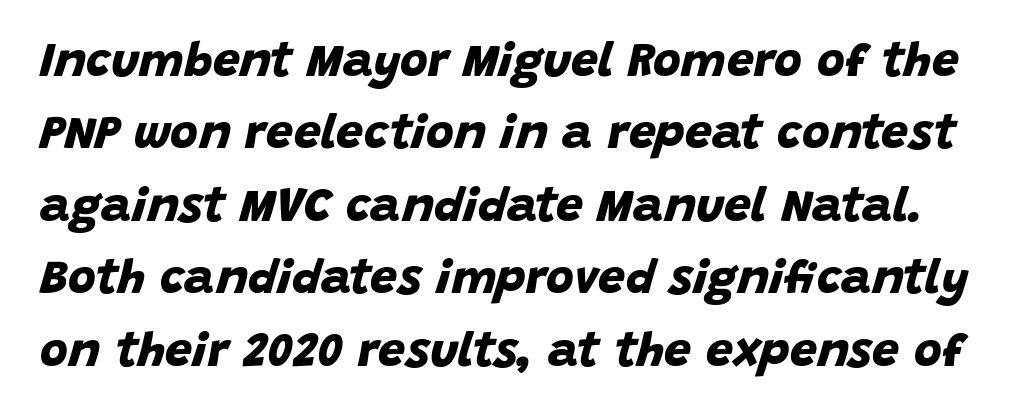
Characters follow at the spacing the type designer built in. The designer went with a sans here, leaving each stem footless. Thick stems and heavy bowls — unmistakably bold. Whoever set this chose a conventional vertical rhythm. No word sits above an underline. Is this a fixed-width face? No — the glyphs have proportional, varying widths.
